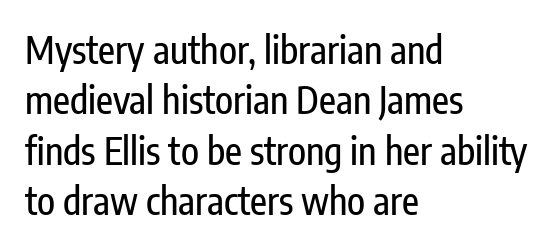
Alignment: flush left. One glance says typical: line gaps are just what's usual. Unlike a traditional serif, this face leaves its strokes unadorned. The foot of each line stays bare and open.
